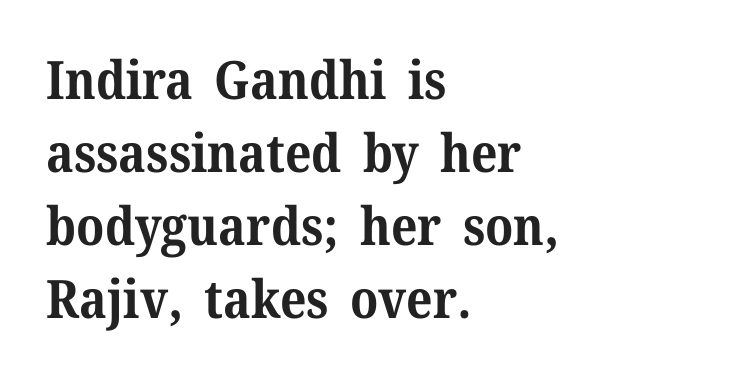
{"serif": "yes", "italic": "no", "bold": "yes", "weight": "bold", "width": "normal", "stroke_contrast": "medium", "x_height": "medium", "monospaced": "no", "underline": "no", "align": "left", "line_spacing": "normal", "line_spacing_ratio": 1.38, "letter_spacing": "normal", "letter_spacing_em": 0.0, "glyph_px": 53}
